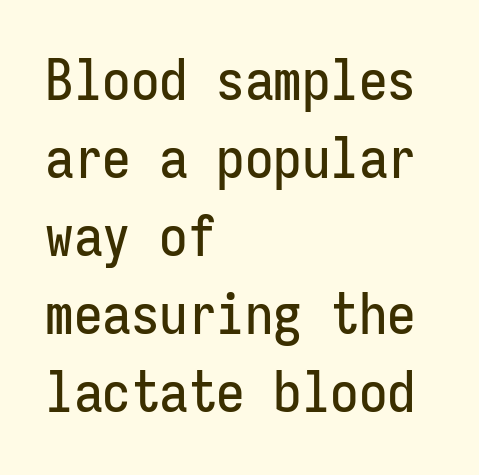
The image shows 57 px condensed sans-serif type, upright, monospaced; set left-aligned, normal line spacing (1.37x), normal letter spacing, not underlined; low stroke contrast and a medium x-height.
